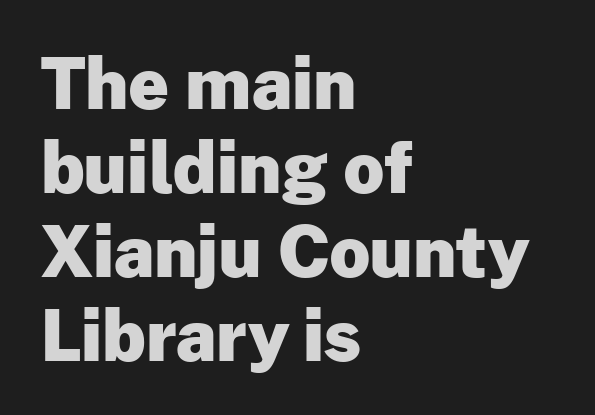
Is the type bold? Yes — the strokes are clearly thick and heavy. Teacher's note: observe the even left margin — that is flush-left alignment. Regarding serifs, this sample does without them. Designer's note — italics off, roman on. No extra tracking has been applied to these lines.
